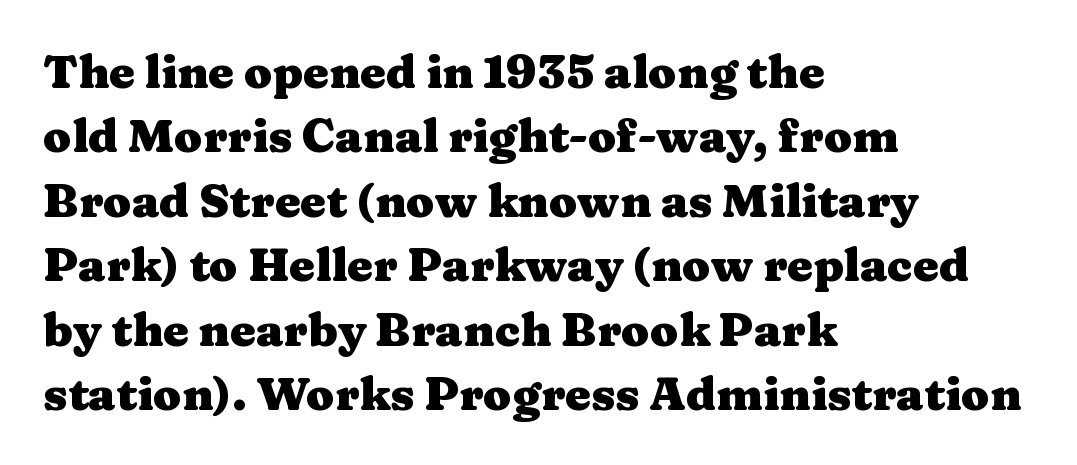
{"serif": "yes", "italic": "no", "bold": "yes", "weight": "heavy", "width": "wide", "stroke_contrast": "medium", "x_height": "medium", "monospaced": "no", "underline": "no", "align": "left", "line_spacing": "normal", "line_spacing_ratio": 1.4, "letter_spacing": "normal", "letter_spacing_em": 0.0, "glyph_px": 46}
